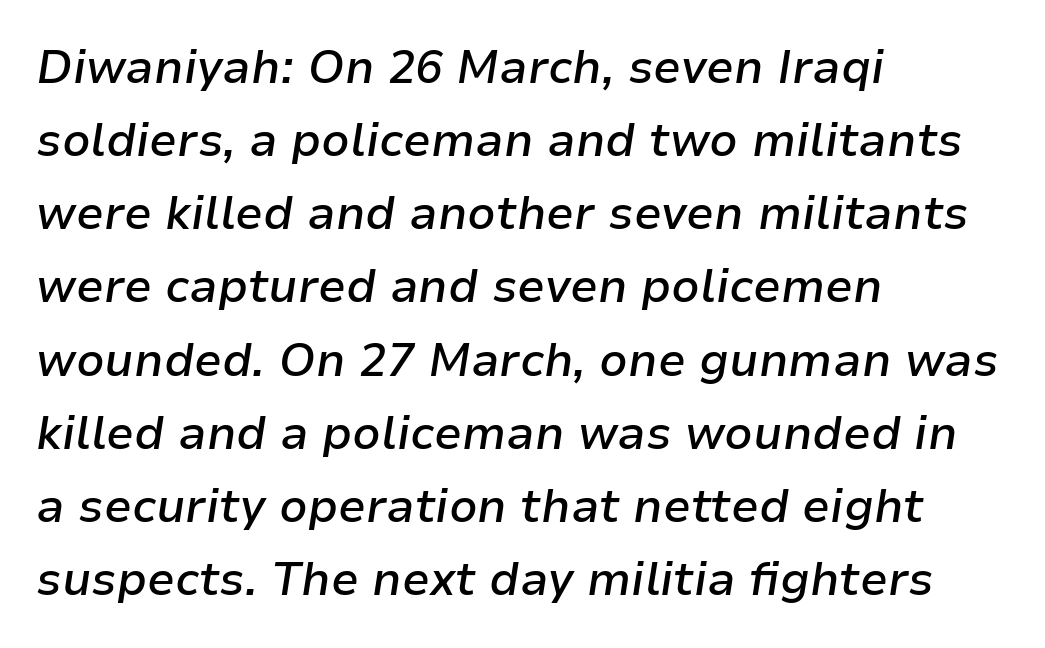
{"italic": "yes", "lean": "right", "slant_degrees": 9, "bold": "semi", "weight": "semibold", "width": "normal", "stroke_contrast": "low", "x_height": "medium", "monospaced": "no", "underline": "no", "align": "left", "line_spacing": "normal", "line_spacing_ratio": 1.59, "letter_spacing": "normal", "letter_spacing_em": 0.0, "glyph_px": 46}
